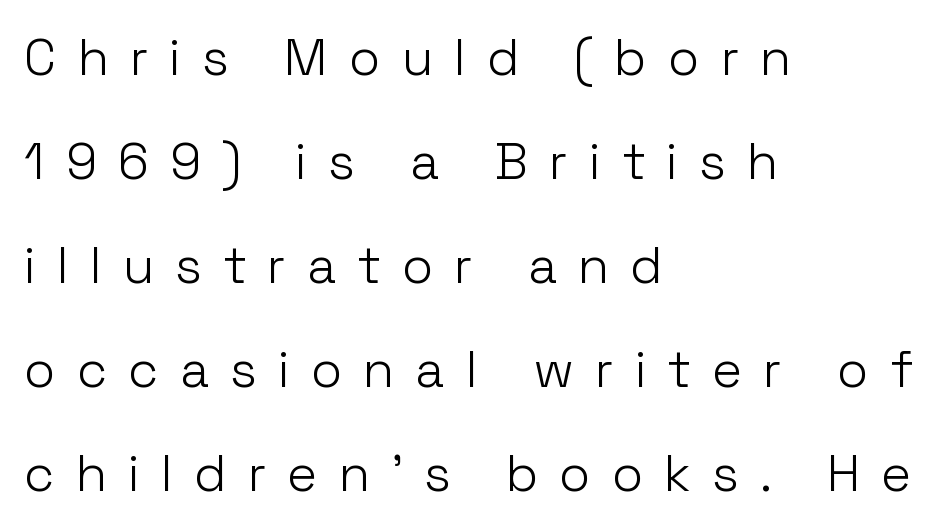
{"serif": "no", "italic": "no", "bold": "no", "weight": "light", "width": "normal", "stroke_contrast": "low", "x_height": "medium", "monospaced": "no", "underline": "no", "align": "left", "line_spacing": "loose", "line_spacing_ratio": 2.04, "letter_spacing": "wide", "letter_spacing_em": 0.41, "glyph_px": 51}
